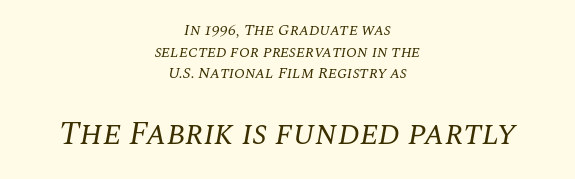
The image shows 33 px regular-weight serif type, italic (leaning right); set centered, normal line spacing (1.35x), normal letter spacing, not underlined; the second (bottom) block is 2.06x larger; medium stroke contrast and a large x-height.
